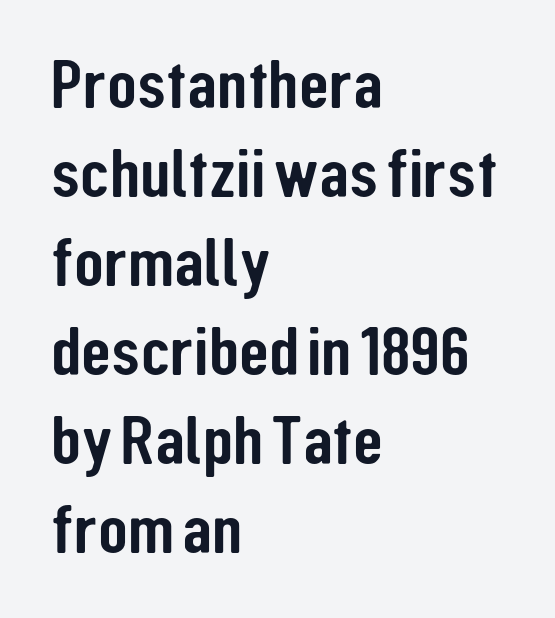
Q: Is the text italic (slanted)? A: No, it is upright.
Q: Is the typeface a serif or a sans-serif typeface? A: Sans-serif.
Q: Is the text underlined? A: No.
Q: How is the paragraph aligned? A: Left-aligned.
Q: Is the spacing between letters normal or unusually wide? A: Normal.
Q: Is the spacing between lines tight, normal or loose? A: Normal.
Q: Width (condensed, normal, or wide)? A: Condensed.
Q: Stroke contrast? A: Low.
Q: x-height? A: Medium.
Q: Monospaced? A: No.
